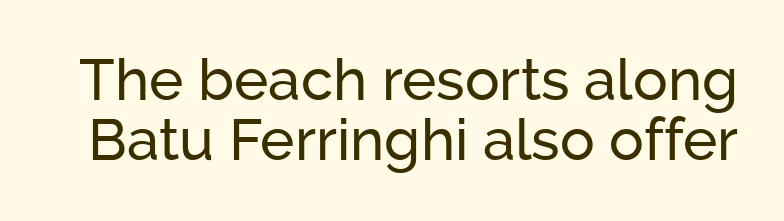
The space between consecutive lines is stingy. Spacing verdict: proportional, widths tailored to each character. This sample uses an upright cut, with every glyph sitting square on the baseline. You could call the tracking neutral — neither tight nor loose. Type style note: lacks serifs.
